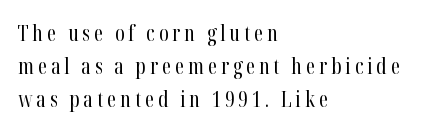
The cut favours lightness, reaching ordinary text weight at its darkest. The type sits square on the baseline with zero lean. The setting favours the left margin, as ordinary paragraphs usually do. Vertical spacing — default.
